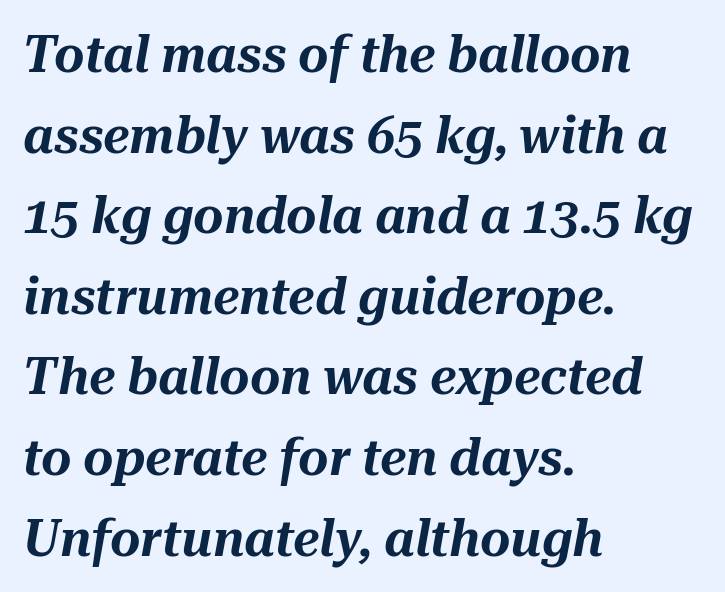
Q: Is the text italic (slanted)? A: Yes, it leans right by about 10 degrees.
Q: Is the text underlined? A: No.
Q: How is the paragraph aligned? A: Left-aligned.
Q: Is the spacing between letters normal or unusually wide? A: Normal.
Q: Is the spacing between lines tight, normal or loose? A: Normal.
Q: Width (condensed, normal, or wide)? A: Normal.
Q: Stroke contrast? A: Medium.
Q: x-height? A: Medium.
Q: Monospaced? A: No.
